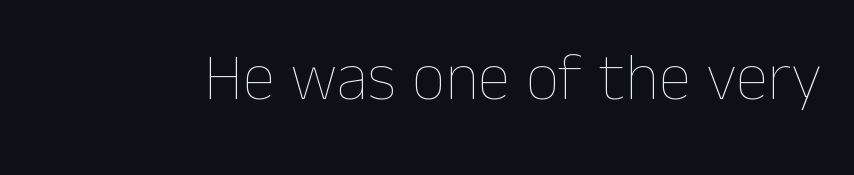
{"italic": "no", "bold": "no", "weight": "thin", "width": "normal", "stroke_contrast": "low", "x_height": "medium", "monospaced": "no", "underline": "no", "letter_spacing": "normal", "letter_spacing_em": 0.0, "glyph_px": 66}
